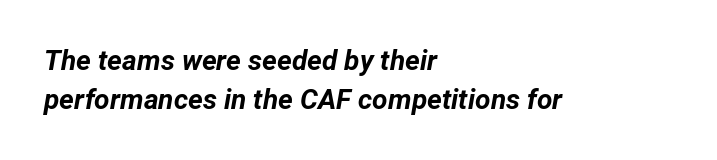
The image shows 28 px bold type, italic (leaning right); set left-aligned, normal line spacing (1.38x), normal letter spacing, not underlined; low stroke contrast and a medium x-height.
